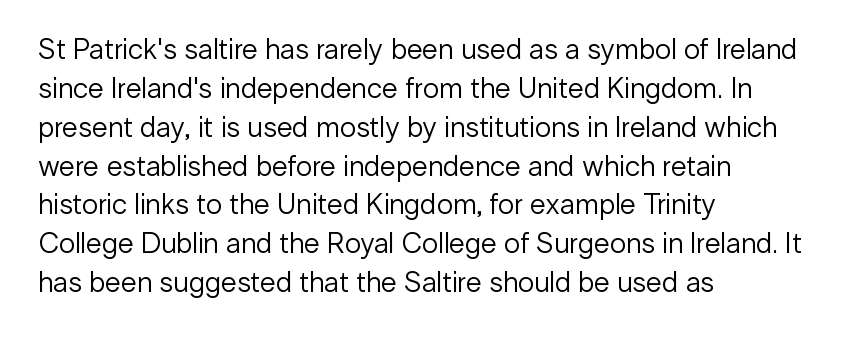
The image shows 29 px regular-weight sans-serif type, upright; set left-aligned, normal line spacing (1.34x), normal letter spacing, not underlined; low stroke contrast and a medium x-height.
